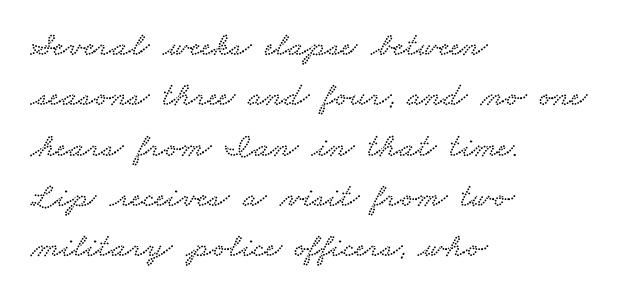
Check under the words: just untouched page. Think of a printed novel: that variable character pitch is what you see here. The font family rendered here belongs to the serif group. Leading matches the norm, producing a regular column. Each word holds together tightly as a unit, with standard inter-letter gaps. In CSS terms this would be text-align: left.
